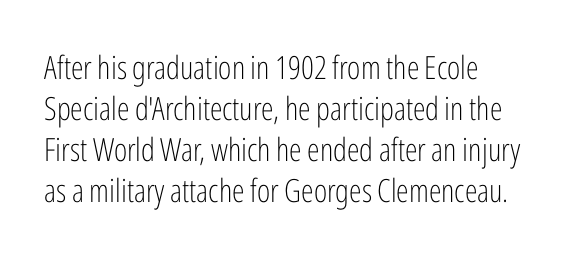
The image shows 32 px light, condensed sans-serif type, upright; set left-aligned, normal line spacing (1.28x), normal letter spacing, not underlined; low stroke contrast and a medium x-height.
